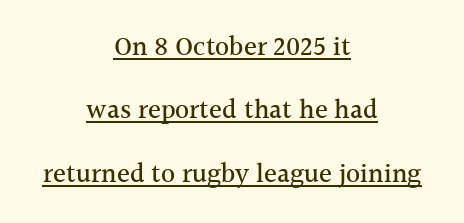
Q: Is the text italic (slanted)? A: No, it is upright.
Q: Is the text underlined? A: Yes.
Q: How is the paragraph aligned? A: Centered.
Q: Is the spacing between letters normal or unusually wide? A: Normal.
Q: Is the spacing between lines tight, normal or loose? A: Loose.
